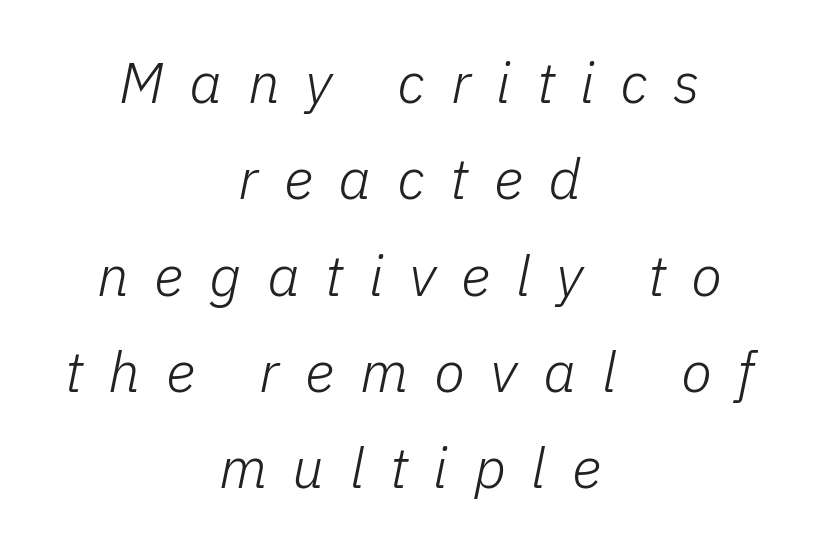
{"italic": "yes", "lean": "right", "slant_degrees": 11, "bold": "no", "weight": "light", "width": "normal", "stroke_contrast": "low", "x_height": "medium", "monospaced": "no", "underline": "no", "align": "center", "line_spacing": "normal", "line_spacing_ratio": 1.69, "letter_spacing": "wide", "letter_spacing_em": 0.45, "glyph_px": 57}
